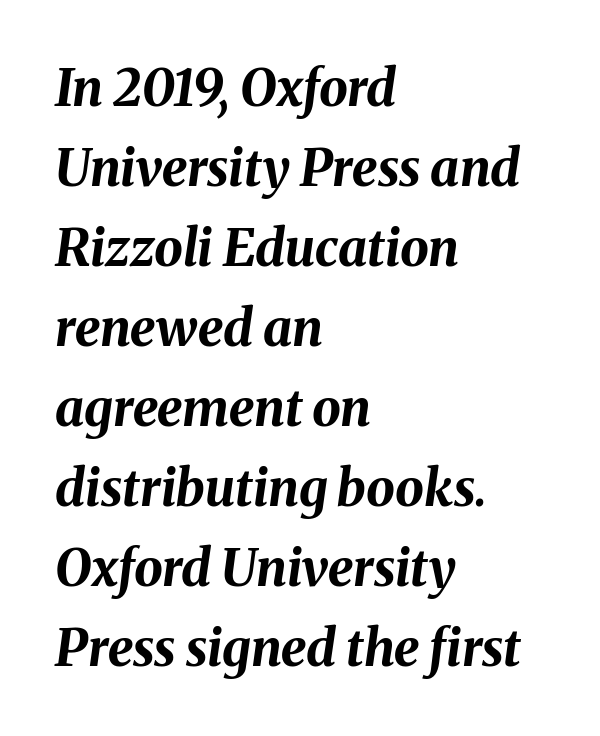
Q: Is the text bold? A: Yes.
Q: Is the text italic (slanted)? A: Yes, it leans right by about 8 degrees.
Q: Is the text underlined? A: No.
Q: How is the paragraph aligned? A: Left-aligned.
Q: Is the spacing between letters normal or unusually wide? A: Normal.
Q: Is the spacing between lines tight, normal or loose? A: Normal.
Q: Width (condensed, normal, or wide)? A: Normal.
Q: Stroke contrast? A: Medium.
Q: x-height? A: Medium.
Q: Monospaced? A: No.
